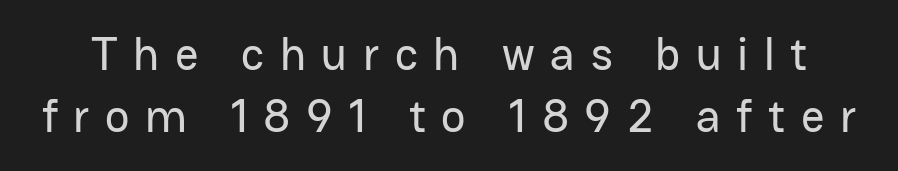
The image shows 46 px sans-serif type, upright; set normal line spacing (1.35x), unusually wide letter spacing (+0.34 em), not underlined; low stroke contrast and a medium x-height.
